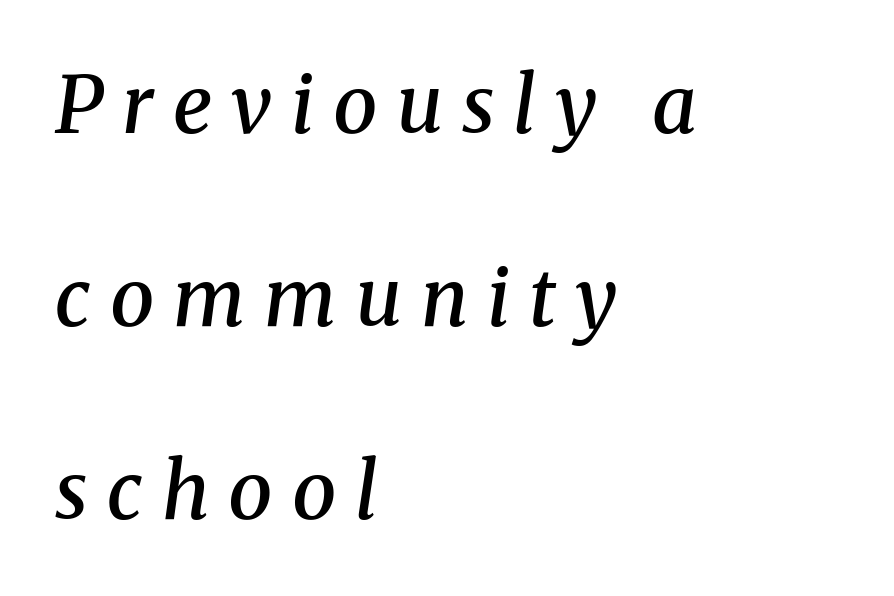
In CSS terms this would be text-align: left. Substantial extra tracking has been applied to these lines. In terms of posture, this sample is oblique. You could fit nearly another row in the gap between these rows. The characters display serif detailing at their extremities. Check under the words: just untouched page.
